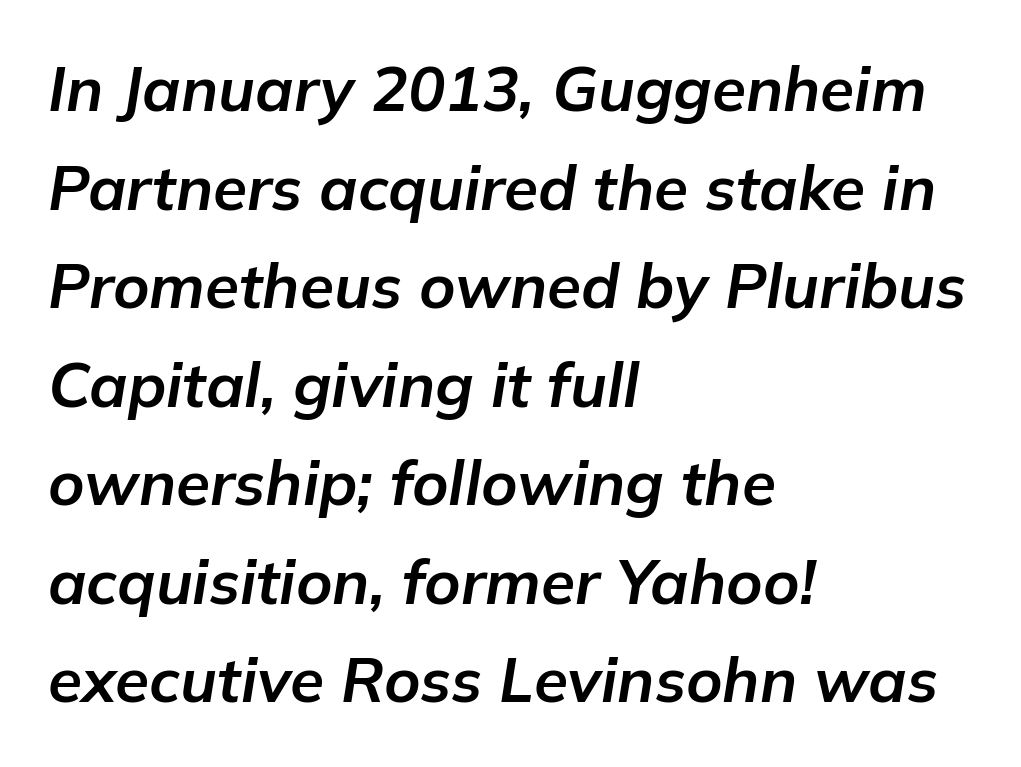
The image shows 62 px bold type, italic (leaning right); set left-aligned, normal line spacing (1.59x), normal letter spacing, not underlined; low stroke contrast and a medium x-height.
